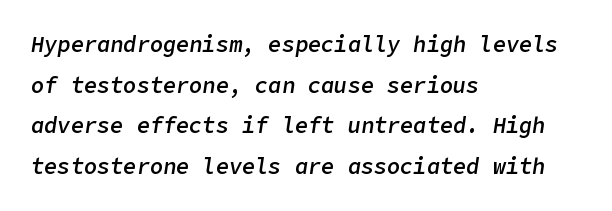
{"italic": "yes", "lean": "right", "slant_degrees": 9, "bold": "semi", "underline": "no", "align": "left", "line_spacing_ratio": 1.85, "letter_spacing": "normal", "letter_spacing_em": 0.0, "glyph_px": 22}
